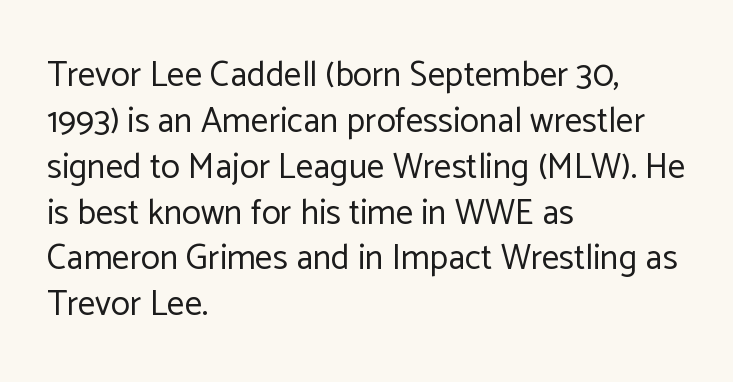
The image shows 35 px regular-weight sans-serif type, upright; set left-aligned, normal line spacing (1.31x), normal letter spacing, not underlined; low stroke contrast and a medium x-height.
